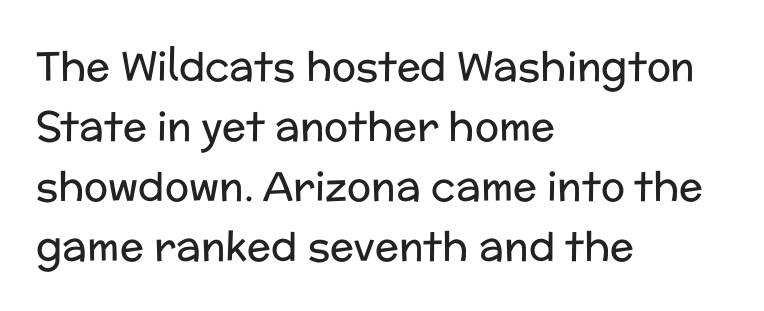
This sample has the flowing, uneven cadence of proportional lettering. Look at the bottom of the vertical strokes: they stop flat, with no serifs. Check the space under the baseline: it is left empty. Tracking value appears to be zero — textbook default spacing. Tall strokes in this sample are plumb rather than angled.
